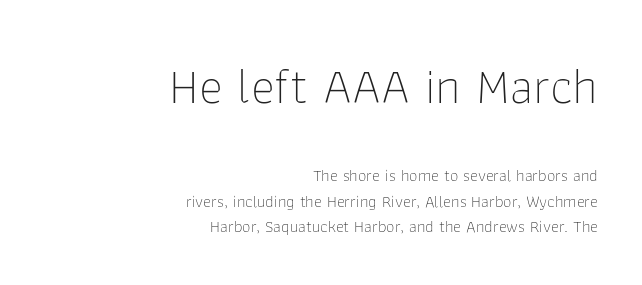
The image shows 51 px thin sans-serif type, upright; set right-aligned, normal line spacing (1.5x), normal letter spacing, not underlined; the first (top) block is 3.0x larger; low stroke contrast and a medium x-height.
